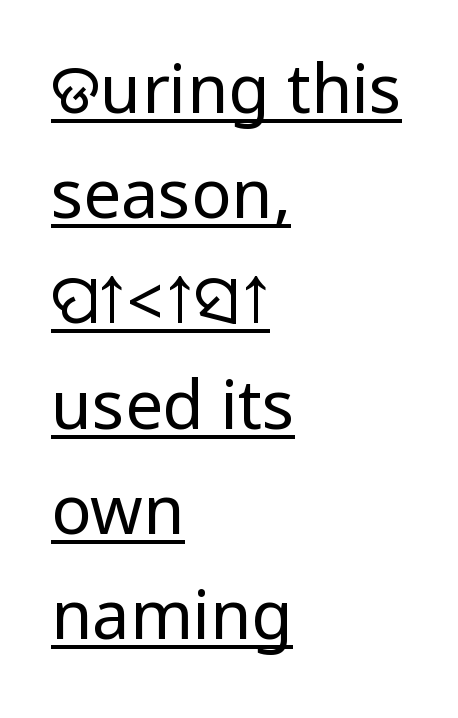
Q: Is the text bold? A: No.
Q: Is the text italic (slanted)? A: No, it is upright.
Q: Is the typeface a serif or a sans-serif typeface? A: Sans-serif.
Q: Is the text underlined? A: Yes.
Q: How is the paragraph aligned? A: Left-aligned.
Q: Is the spacing between letters normal or unusually wide? A: Normal.
Q: Is the spacing between lines tight, normal or loose? A: Normal.
Q: Width (condensed, normal, or wide)? A: Condensed.
Q: Stroke contrast? A: Low.
